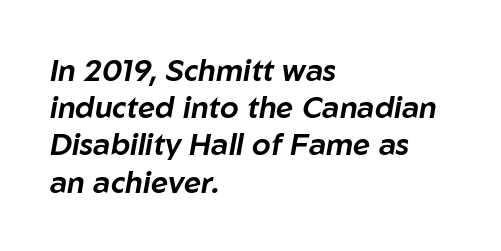
Underline: absent. Character widths vary here, with narrow letters taking less room than wide ones. One-word summary of the alignment: left. The specimen reads as italic at a glance. Does extra space separate the letters? No, they use regular spacing.
